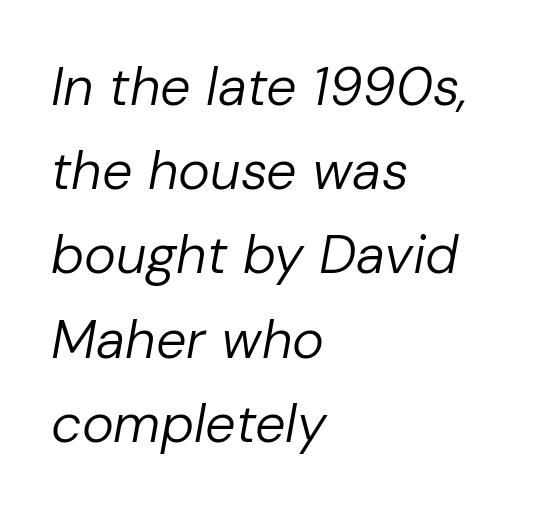
The image shows 54 px regular-weight type, italic (leaning right); set left-aligned, normal line spacing (1.56x), normal letter spacing, not underlined; low stroke contrast and a medium x-height.
